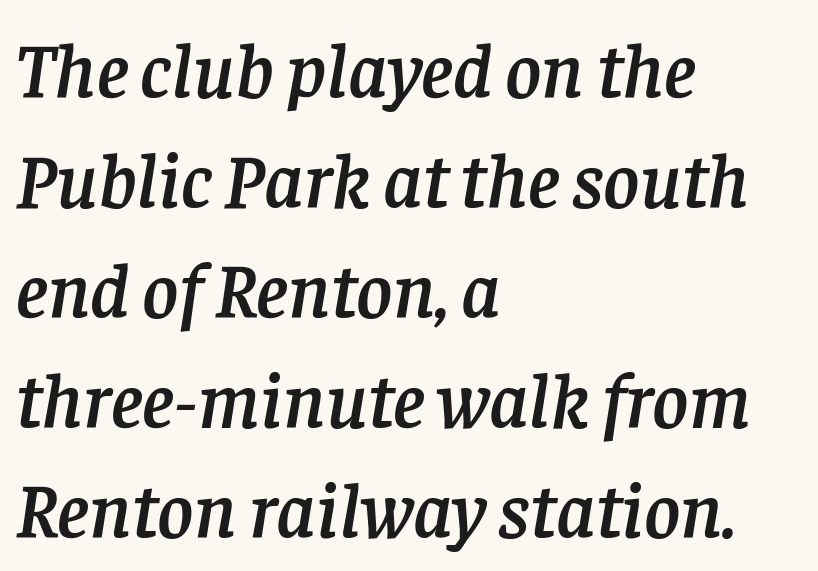
{"serif": "yes", "italic": "yes", "lean": "right", "slant_degrees": 8, "width": "normal", "stroke_contrast": "low", "x_height": "large", "monospaced": "no", "underline": "no", "align": "left", "line_spacing": "normal", "line_spacing_ratio": 1.41, "letter_spacing": "normal", "letter_spacing_em": 0.0, "glyph_px": 78}
